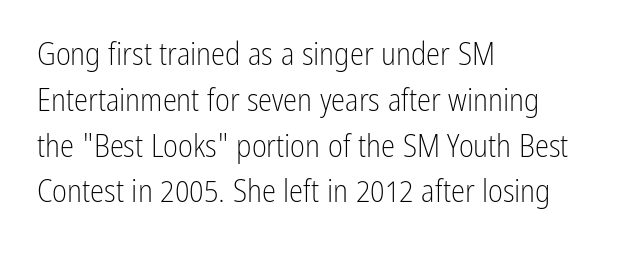
The space directly below the letters is spotless. The letters advance in unequal steps, a hallmark of proportional type. Short note: letters normally spaced. Baseline-to-baseline distance is the conventional proportion of letter height. Stems here are at most as thick as an everyday book face.
